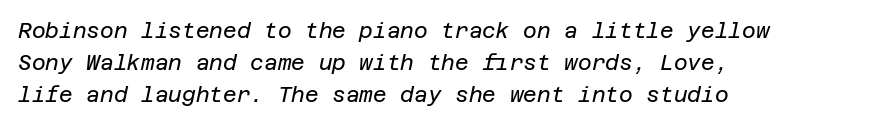
The image shows 21 px text type, italic (leaning right); set left-aligned, normal line spacing (1.52x), normal letter spacing, not underlined.
